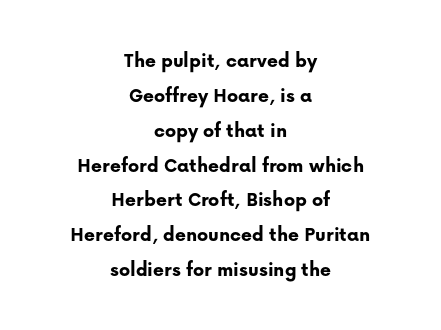
The space between consecutive lines is moderate. Students, note that the glyphs here touch the page at normal intervals. The foot of each line stays bare and open. Line starts and ends both wander, symmetrically. Notice how thick the strokes are: this is what a full bold looks like. This sample uses an upright cut, with every glyph sitting square on the baseline.
